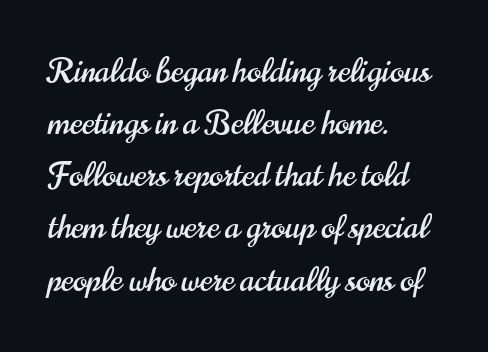
The image shows 33 px condensed sans-serif type; set left-aligned, normal line spacing (1.58x), normal letter spacing, not underlined; high stroke contrast and a small x-height.
